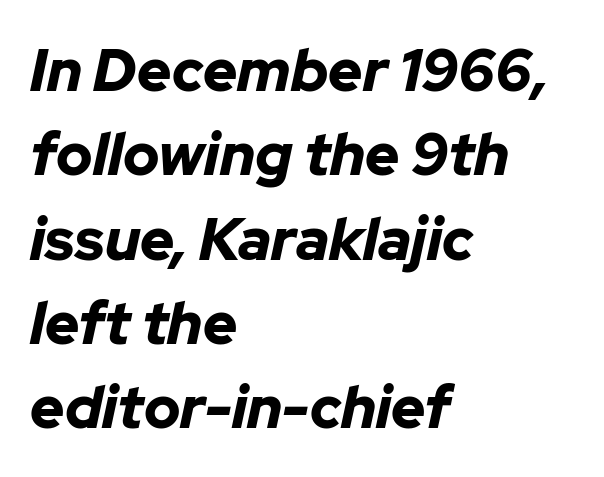
The image shows 59 px bold type, italic (leaning right); set left-aligned, normal line spacing (1.43x), normal letter spacing, not underlined; low stroke contrast and a medium x-height.
